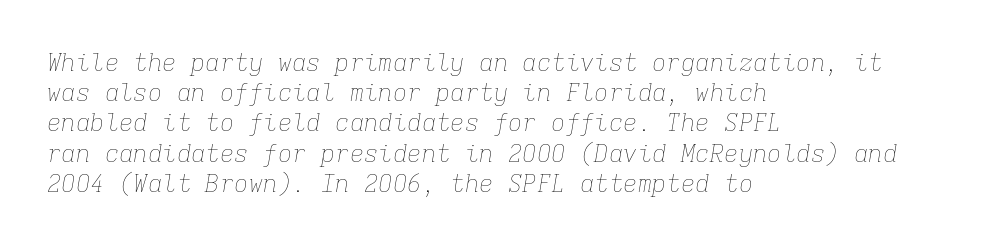
Q: Is the text bold? A: No.
Q: Is the text italic (slanted)? A: Yes, it leans right by about 9 degrees.
Q: Is the text underlined? A: No.
Q: How is the paragraph aligned? A: Left-aligned.
Q: Is the spacing between letters normal or unusually wide? A: Normal.
Q: Is the spacing between lines tight, normal or loose? A: Normal.
